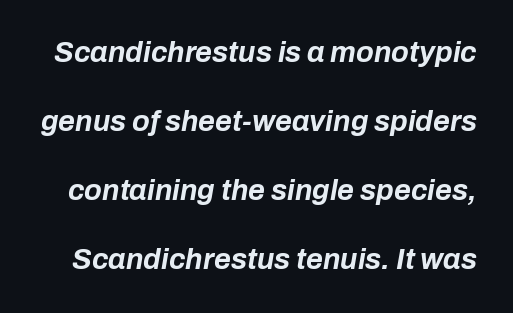
{"italic": "yes", "lean": "right", "slant_degrees": 10, "bold": "yes", "weight": "bold", "width": "normal", "stroke_contrast": "low", "x_height": "medium", "monospaced": "no", "underline": "no", "line_spacing": "loose", "line_spacing_ratio": 2.38, "letter_spacing": "normal", "letter_spacing_em": 0.0, "glyph_px": 29}
